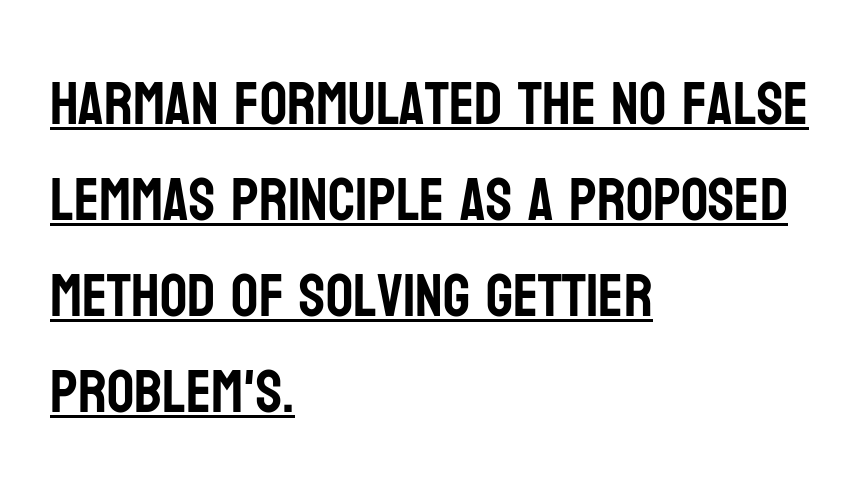
The image shows 60 px condensed sans-serif type, upright; set left-aligned, normal line spacing (1.6x), normal letter spacing, underlined; low stroke contrast and a large x-height.
